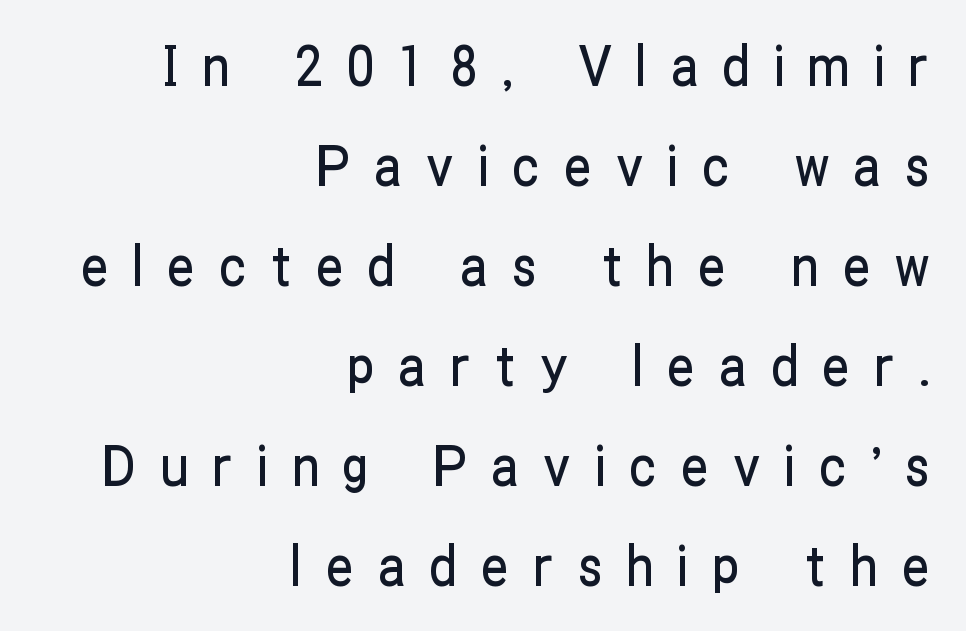
Horizontal alignment here is rightward, an uncommon choice for prose. Think of a printed novel: that variable character pitch is what you see here. The area under the type is left untouched. It's the straight-up-and-down kind of type. These lines have a slow, spaced-out rhythm from letter to letter.
